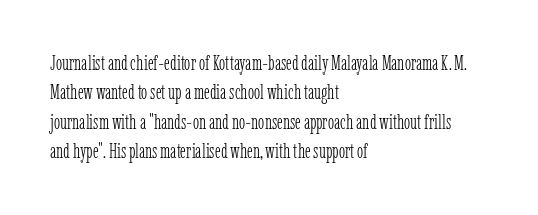
Q: Is the text bold? A: No.
Q: Is the text italic (slanted)? A: No, it is upright.
Q: Is the text underlined? A: No.
Q: How is the paragraph aligned? A: Left-aligned.
Q: Is the spacing between letters normal or unusually wide? A: Normal.
Q: Is the spacing between lines tight, normal or loose? A: Normal.
